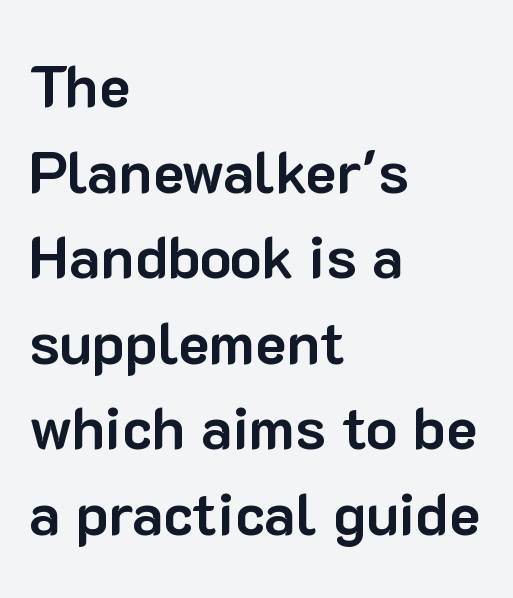
Q: Is the text bold? A: Yes.
Q: Is the text italic (slanted)? A: No, it is upright.
Q: Is the typeface a serif or a sans-serif typeface? A: Sans-serif.
Q: Is the text underlined? A: No.
Q: How is the paragraph aligned? A: Left-aligned.
Q: Is the spacing between letters normal or unusually wide? A: Normal.
Q: Is the spacing between lines tight, normal or loose? A: Normal.
Q: Width (condensed, normal, or wide)? A: Normal.
Q: Stroke contrast? A: Low.
Q: x-height? A: Medium.
Q: Monospaced? A: No.
